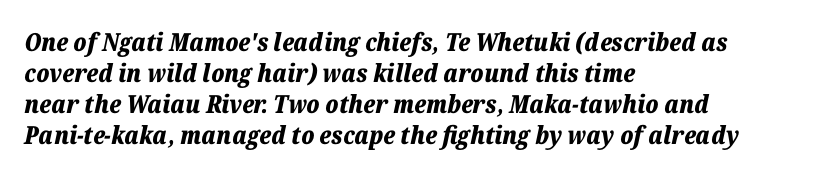
Q: Is the text bold? A: Yes.
Q: Is the text italic (slanted)? A: Yes, it leans right by about 12 degrees.
Q: Is the text underlined? A: No.
Q: How is the paragraph aligned? A: Left-aligned.
Q: Is the spacing between letters normal or unusually wide? A: Normal.
